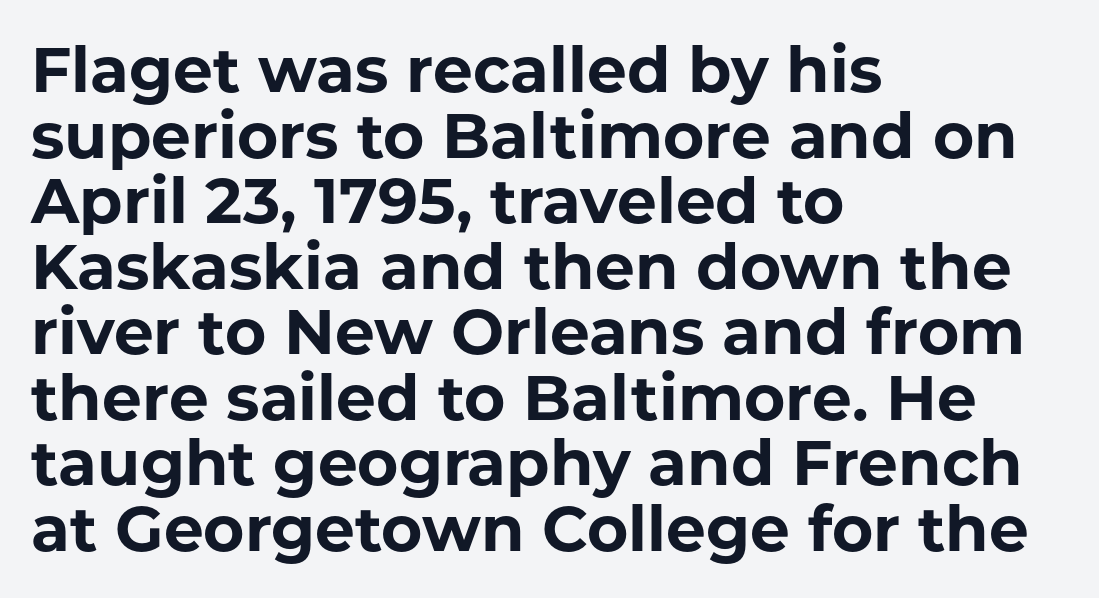
Q: Is the text bold? A: Yes.
Q: Is the text italic (slanted)? A: No, it is upright.
Q: Is the typeface a serif or a sans-serif typeface? A: Sans-serif.
Q: Is the text underlined? A: No.
Q: How is the paragraph aligned? A: Left-aligned.
Q: Is the spacing between letters normal or unusually wide? A: Normal.
Q: Is the spacing between lines tight, normal or loose? A: Tight.
Q: Width (condensed, normal, or wide)? A: Normal.
Q: Stroke contrast? A: Low.
Q: x-height? A: Medium.
Q: Monospaced? A: No.
